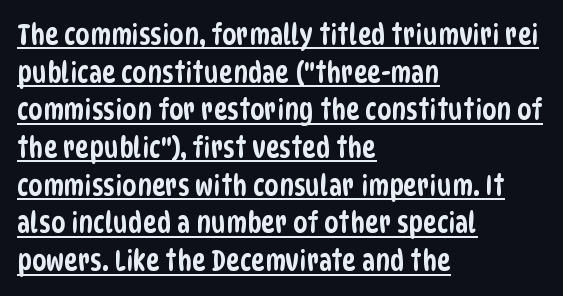
In terms of letterform style, serifs are entirely absent. This sample has the flowing, uneven cadence of proportional lettering. Compared with undecorated copy, this sample adds a rule below the words. Compared with typical body copy, the letter spacing here is the same. Quick note: interline space is typical.
